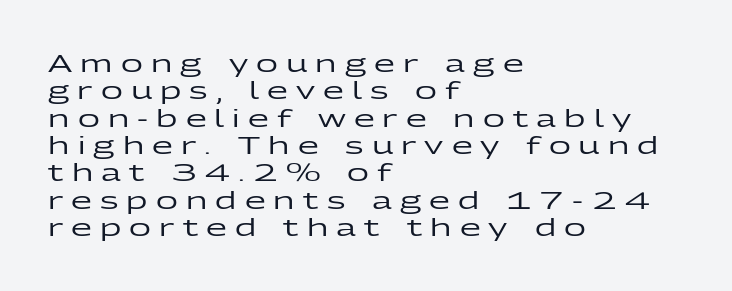
Posture: vertical. This rendering widens character spacing well past its baseline value. Nobody drew a line under any word here. A classic flush-left, rag-right setting is used for this passage. The vertical gap from one line to the next is small.
